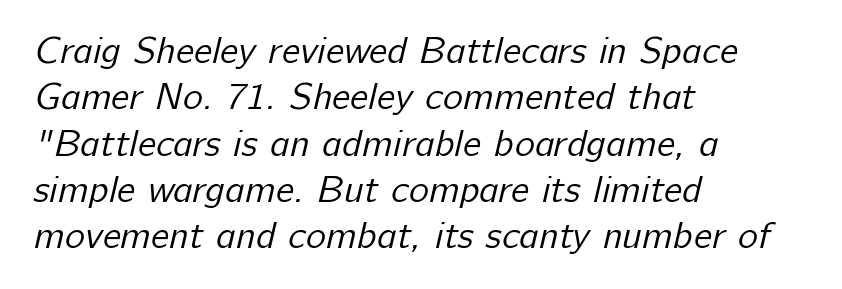
A typesetter would call this proportional, since set widths differ per character. The type family on display is of the sans-serif kind. A light-to-regular cut is what we see here. Each word holds together tightly as a unit, with standard inter-letter gaps.
